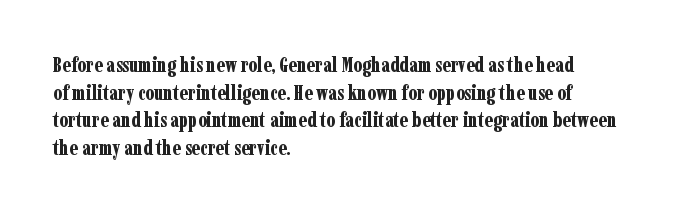
Q: Is the text bold? A: Yes.
Q: Is the text italic (slanted)? A: No, it is upright.
Q: Is the text underlined? A: No.
Q: How is the paragraph aligned? A: Left-aligned.
Q: Is the spacing between letters normal or unusually wide? A: Normal.
Q: Is the spacing between lines tight, normal or loose? A: Normal.
